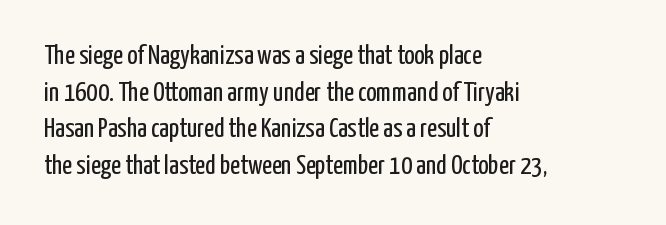
Q: Is the text bold? A: No.
Q: Is the text italic (slanted)? A: No, it is upright.
Q: Is the text underlined? A: No.
Q: How is the paragraph aligned? A: Left-aligned.
Q: Is the spacing between letters normal or unusually wide? A: Normal.
Q: Is the spacing between lines tight, normal or loose? A: Normal.
